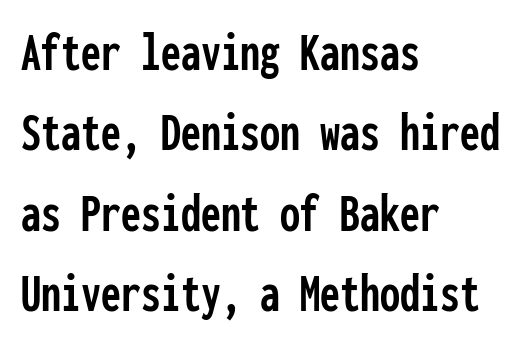
Q: Is the text italic (slanted)? A: No, it is upright.
Q: Is the typeface a serif or a sans-serif typeface? A: Sans-serif.
Q: Is the text underlined? A: No.
Q: How is the paragraph aligned? A: Left-aligned.
Q: Is the spacing between letters normal or unusually wide? A: Normal.
Q: Is the spacing between lines tight, normal or loose? A: Normal.
Q: Width (condensed, normal, or wide)? A: Condensed.
Q: Stroke contrast? A: Low.
Q: x-height? A: Medium.
Q: Monospaced? A: Yes.
